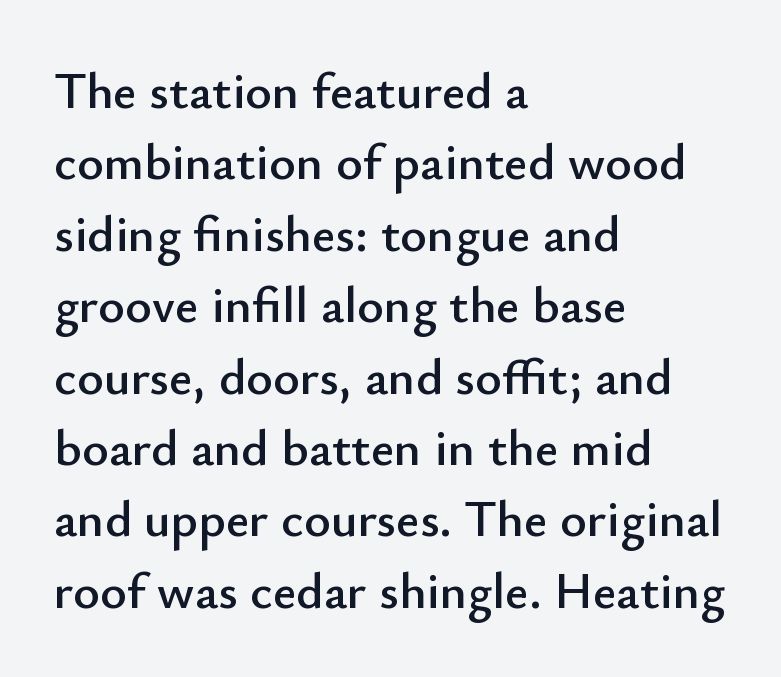
The image shows 51 px sans-serif type, upright; set left-aligned, normal line spacing (1.4x), normal letter spacing, not underlined; low stroke contrast and a small x-height.
